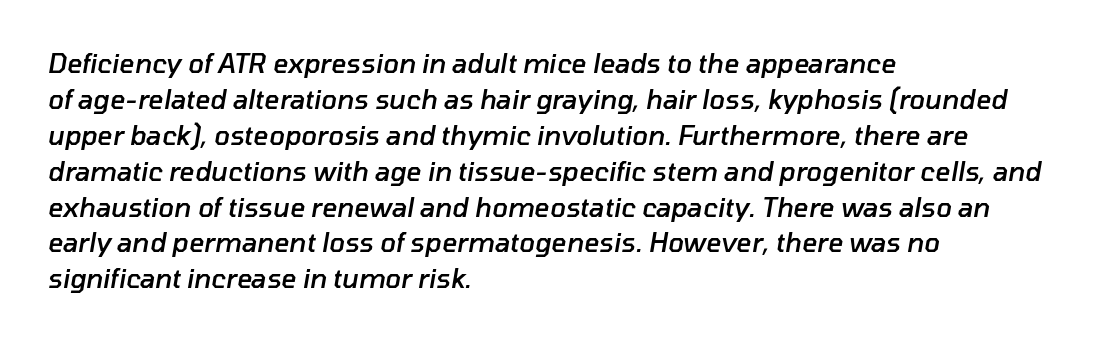
{"italic": "yes", "lean": "right", "slant_degrees": 10, "bold": "semi", "underline": "no", "align": "left", "line_spacing": "normal", "line_spacing_ratio": 1.38, "letter_spacing": "normal", "letter_spacing_em": 0.0, "glyph_px": 26}
